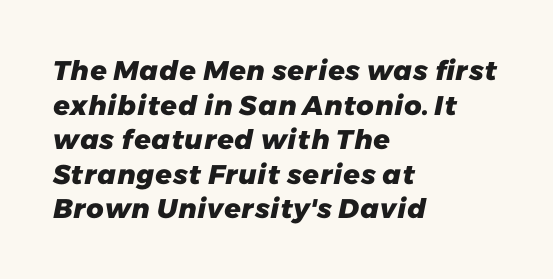
Evenly set lines give the paragraph a standard silhouette. Check under the words: just untouched page. Every letter is thick-stroked: bold, no question. Horizontal alignment here is leftward, the default for most running prose. Observe the ordinary spacing: letters are neighbours, not strangers.
